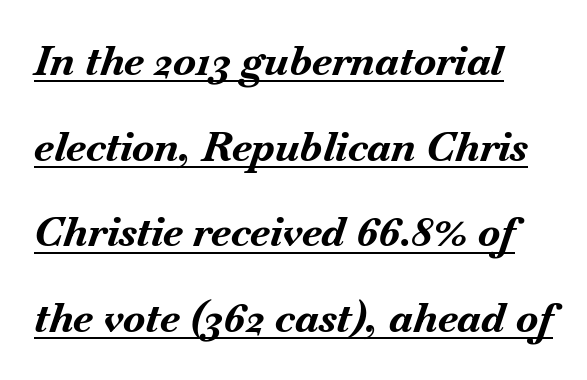
Q: Is the text bold? A: Yes.
Q: Is the text italic (slanted)? A: Yes, it leans right by about 18 degrees.
Q: Is the text underlined? A: Yes.
Q: Is the spacing between letters normal or unusually wide? A: Normal.
Q: Is the spacing between lines tight, normal or loose? A: Loose.
Q: Width (condensed, normal, or wide)? A: Normal.
Q: Stroke contrast? A: Medium.
Q: x-height? A: Small.
Q: Monospaced? A: No.
